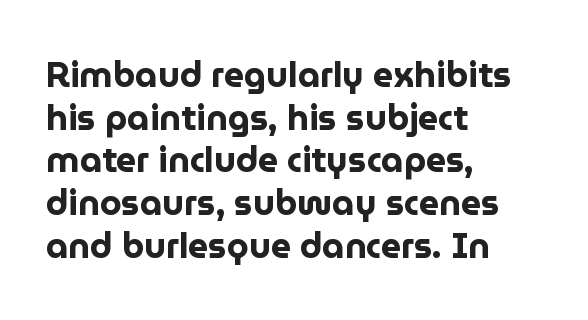
{"serif": "no", "italic": "no", "bold": "yes", "weight": "bold", "width": "normal", "stroke_contrast": "low", "x_height": "medium", "monospaced": "no", "underline": "no", "align": "left", "line_spacing_ratio": 1.22, "letter_spacing": "normal", "letter_spacing_em": 0.0, "glyph_px": 35}
